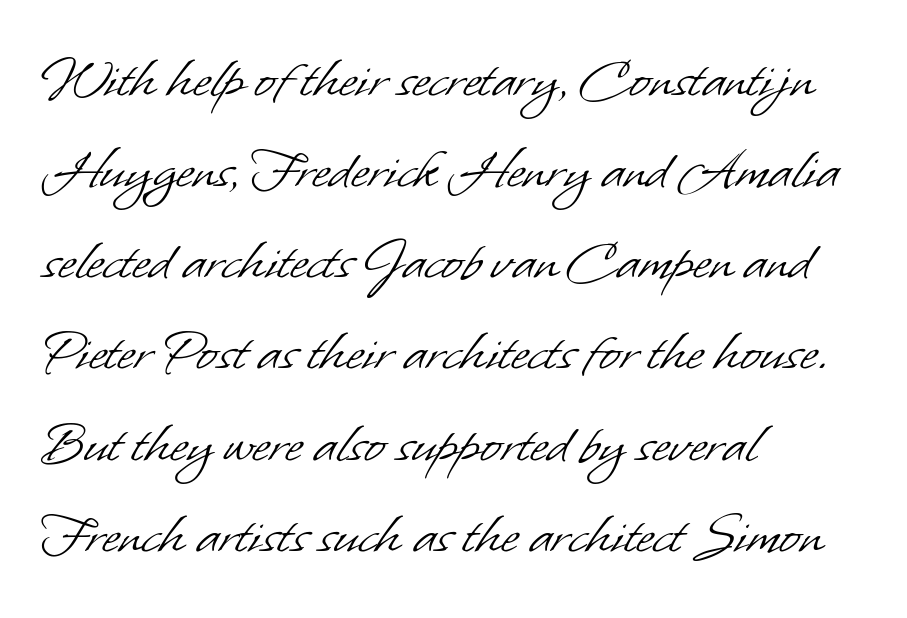
{"serif": "no", "bold": "no", "weight": "light", "width": "normal", "stroke_contrast": "low", "x_height": "small", "monospaced": "no", "underline": "no", "align": "left", "line_spacing": "normal", "line_spacing_ratio": 1.47, "letter_spacing": "normal", "letter_spacing_em": 0.0, "glyph_px": 62}
